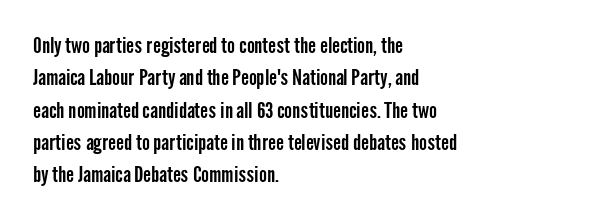
Q: Is the text italic (slanted)? A: No, it is upright.
Q: Is the text underlined? A: No.
Q: How is the paragraph aligned? A: Left-aligned.
Q: Is the spacing between letters normal or unusually wide? A: Normal.
Q: Is the spacing between lines tight, normal or loose? A: Normal.
